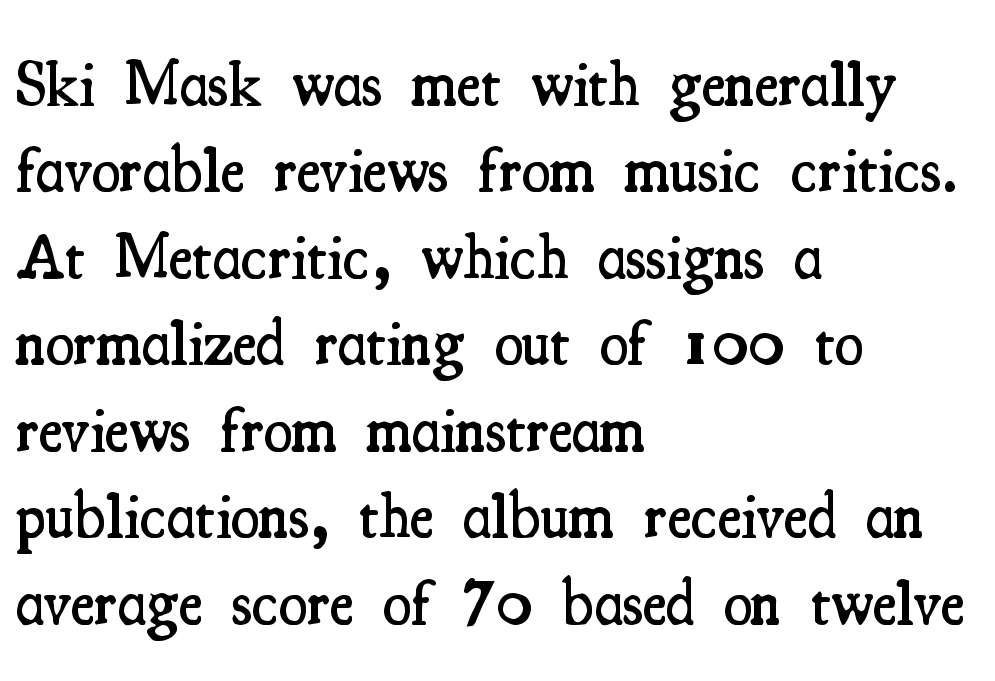
Q: Is the text bold? A: Semi-bold.
Q: Is the text italic (slanted)? A: No, it is upright.
Q: Is the typeface a serif or a sans-serif typeface? A: Serif.
Q: Is the text underlined? A: No.
Q: How is the paragraph aligned? A: Left-aligned.
Q: Is the spacing between letters normal or unusually wide? A: Normal.
Q: Is the spacing between lines tight, normal or loose? A: Normal.
Q: Width (condensed, normal, or wide)? A: Condensed.
Q: Stroke contrast? A: Medium.
Q: x-height? A: Small.
Q: Monospaced? A: No.
